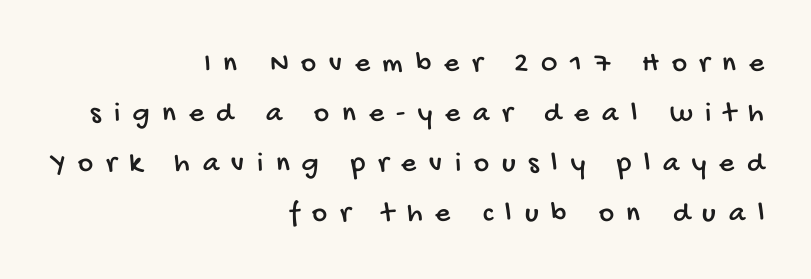
No word sits above an underline. A flush-right, rag-left setting is used for this passage. You could not count columns in this text — the font is proportionally spaced. Type style note: lacks serifs.
